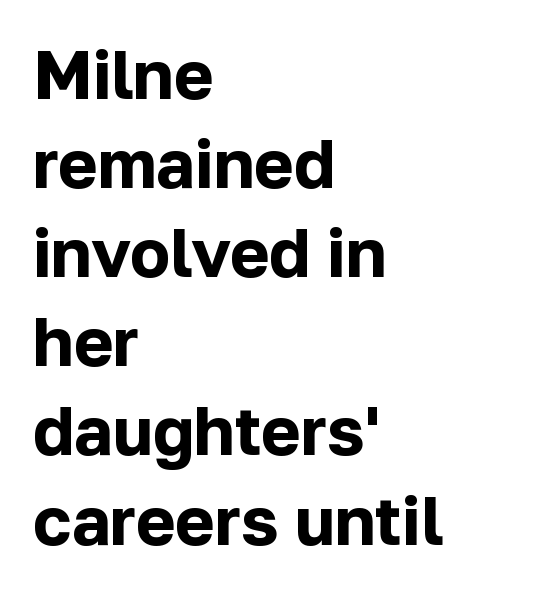
Q: Is the text bold? A: Yes.
Q: Is the text italic (slanted)? A: No, it is upright.
Q: Is the typeface a serif or a sans-serif typeface? A: Sans-serif.
Q: Is the text underlined? A: No.
Q: How is the paragraph aligned? A: Left-aligned.
Q: Is the spacing between letters normal or unusually wide? A: Normal.
Q: Is the spacing between lines tight, normal or loose? A: Normal.
Q: Width (condensed, normal, or wide)? A: Normal.
Q: Stroke contrast? A: Low.
Q: x-height? A: Medium.
Q: Monospaced? A: No.
